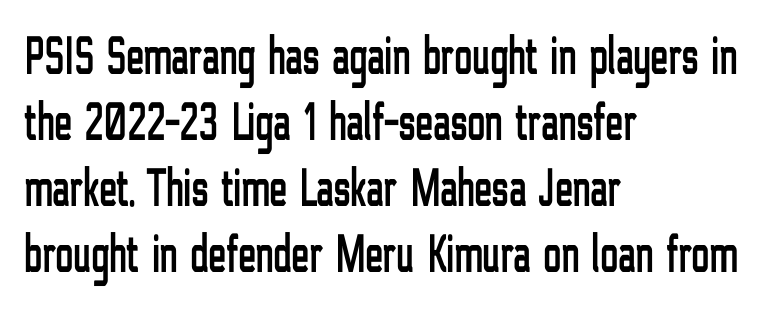
The paragraph shown leans on its left margin. Characters remain perfectly vertical along every line. How are the letters spaced? Ordinarily, with no added tracking. The string is rendered with underlining switched off.
